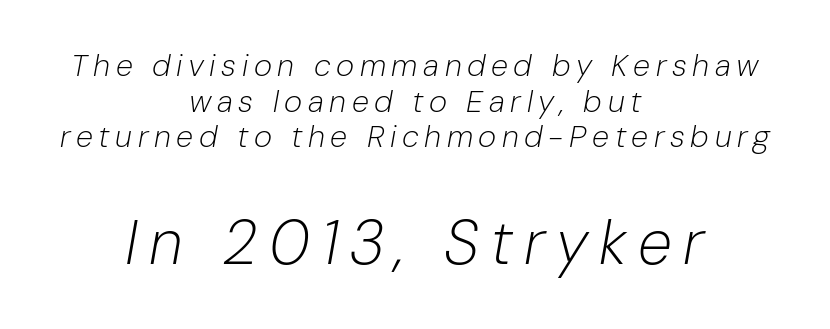
Q: Is the text bold? A: No.
Q: Is the text italic (slanted)? A: Yes, it leans right by about 10 degrees.
Q: Is the text underlined? A: No.
Q: How is the paragraph aligned? A: Centered.
Q: Is the spacing between lines tight, normal or loose? A: Tight.
Q: Which block of text is set in a larger size, the first (top) or the second (bottom)? A: The second (bottom) one.
Q: Width (condensed, normal, or wide)? A: Normal.
Q: Stroke contrast? A: Low.
Q: x-height? A: Medium.
Q: Monospaced? A: No.
